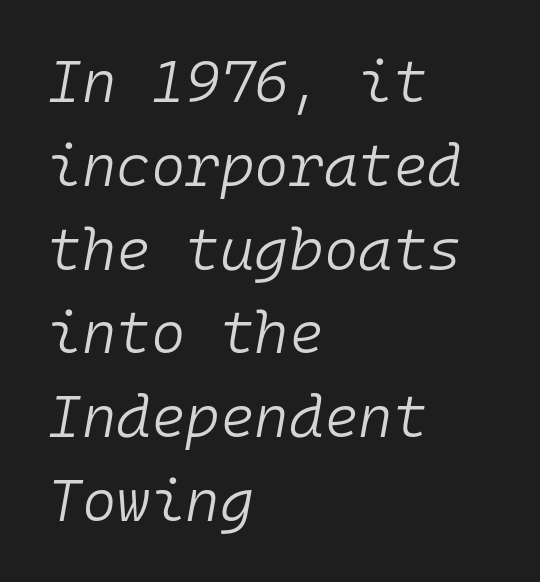
{"italic": "yes", "lean": "right", "slant_degrees": 10, "bold": "no", "weight": "light", "width": "normal", "stroke_contrast": "low", "x_height": "medium", "monospaced": "yes", "underline": "no", "align": "left", "line_spacing": "normal", "line_spacing_ratio": 1.42, "letter_spacing": "normal", "letter_spacing_em": 0.0, "glyph_px": 59}
